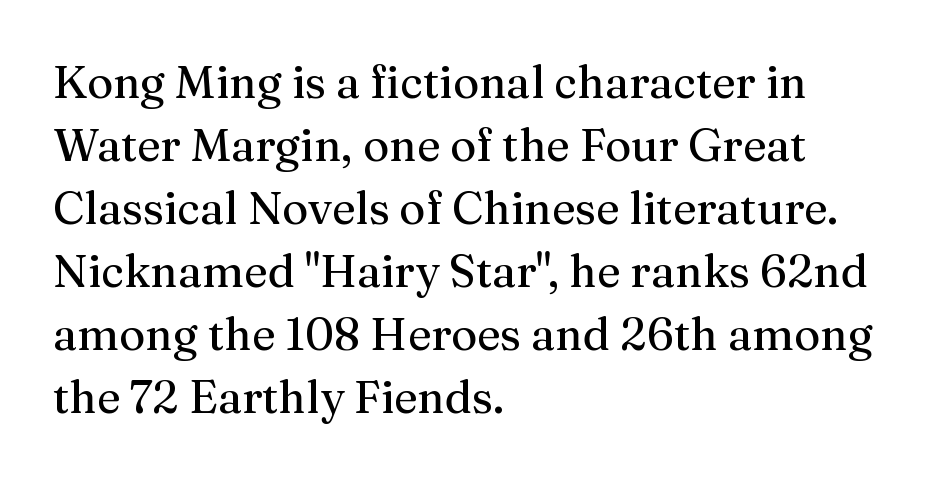
Q: Is the text italic (slanted)? A: No, it is upright.
Q: Is the typeface a serif or a sans-serif typeface? A: Serif.
Q: Is the text underlined? A: No.
Q: How is the paragraph aligned? A: Left-aligned.
Q: Is the spacing between letters normal or unusually wide? A: Normal.
Q: Is the spacing between lines tight, normal or loose? A: Normal.
Q: Width (condensed, normal, or wide)? A: Normal.
Q: Stroke contrast? A: Medium.
Q: x-height? A: Medium.
Q: Monospaced? A: No.
